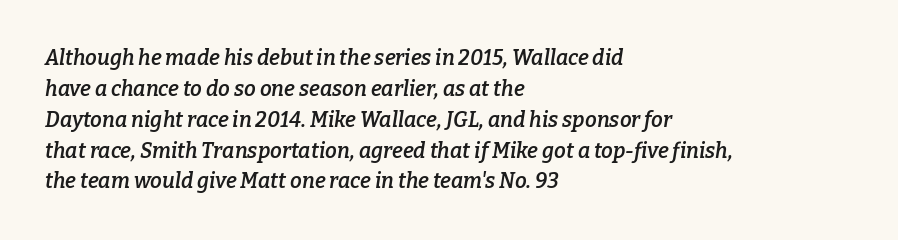
Line starts are locked; line ends wander. What's the leading like? Ordinary, nothing unusual. Short note: letters normally spaced. Characters are canted at an angle relative to the baseline's perpendicular. Descenders hang freely into open space.
